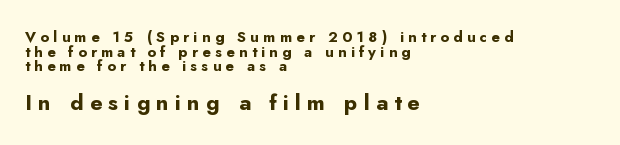
Heft: maximum for text — a bold. Do the letters lean? They stand straight. The block sitting lower on the canvas is the one with enlarged characters. Rows of type sit shoulder to shoulder in the vertical direction. The letters are spread apart with noticeably loose tracking. The strip under each line holds only bare page.
